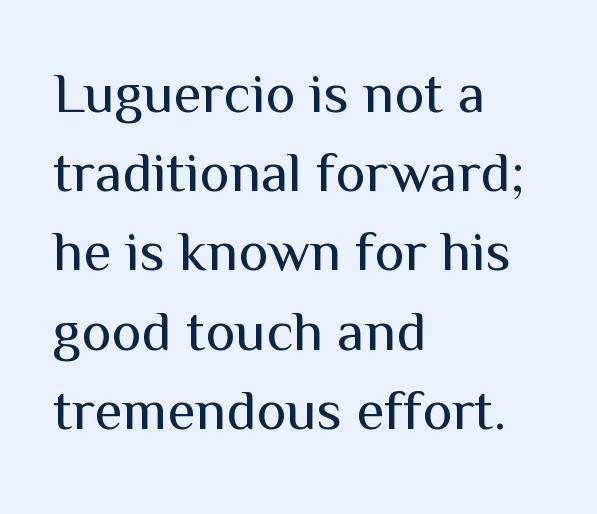
The image shows 57 px regular-weight sans-serif type, upright; set left-aligned, normal line spacing (1.39x), normal letter spacing, not underlined; medium stroke contrast and a medium x-height.
